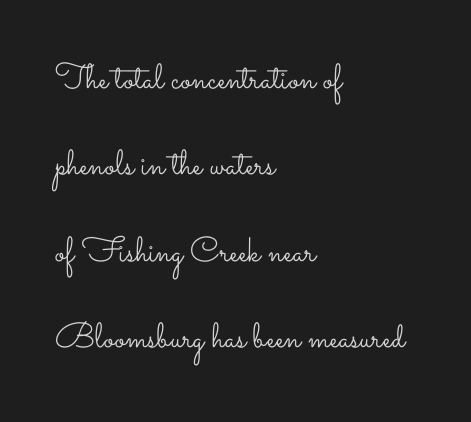
{"bold": "no", "weight": "light", "width": "wide", "stroke_contrast": "low", "x_height": "small", "monospaced": "no", "underline": "no", "align": "left", "line_spacing": "loose", "line_spacing_ratio": 2.47, "letter_spacing": "normal", "letter_spacing_em": 0.0, "glyph_px": 35}
